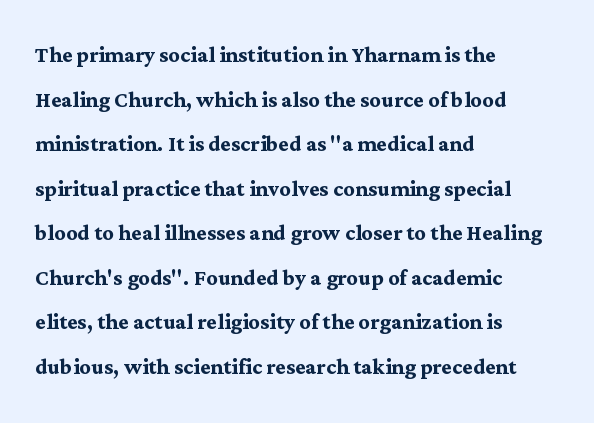
The image shows 28 px semibold serif type, upright; set left-aligned, normal line spacing (1.59x), normal letter spacing, not underlined; medium stroke contrast and a medium x-height.
